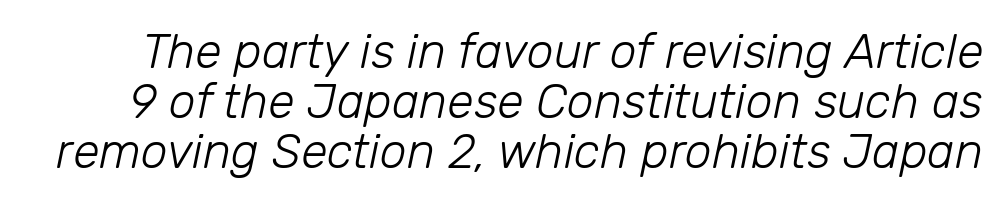
The image shows 48 px light type, italic (leaning right); set tight line spacing (1.04x), normal letter spacing, not underlined; low stroke contrast and a medium x-height.
